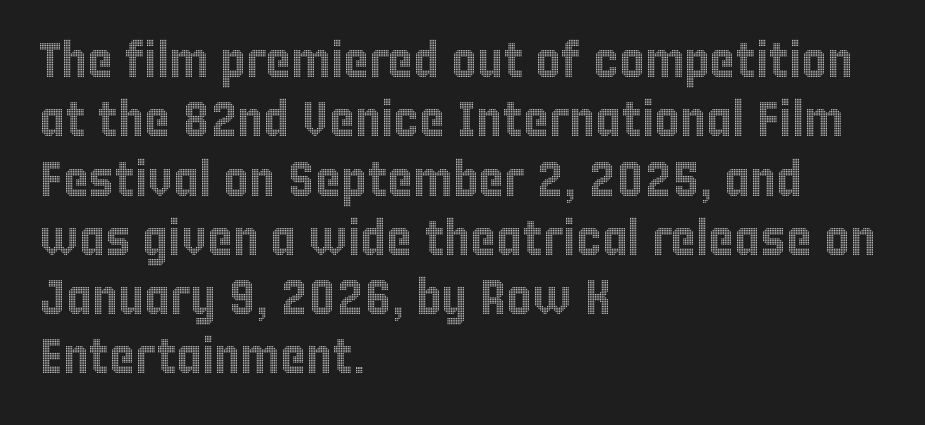
The image shows 49 px condensed type, upright; set left-aligned, line spacing 1.21x, normal letter spacing, not underlined; a large x-height.
